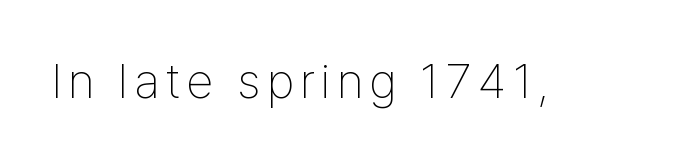
Descender tails drop into unmarked territory. A typesetter would mark this as roman, not italic. Note the varied advance widths — an 'i' is clearly narrower than an 'm'. The typesetting does not lean heavy: it is not bold. Examine the stroke ends and you'll find no serifs.
